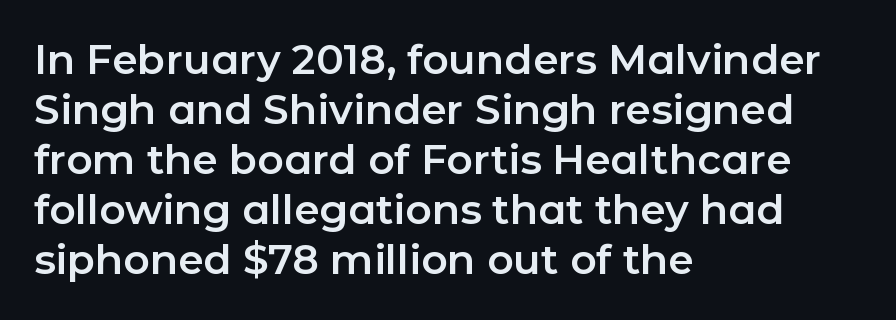
Quick note: underline off. Observe the absence of serifs on each vertical stroke in this sample. Notice how the passage keeps a crisp vertical edge on the left only. If you drew a line through each stem, it would be perfectly vertical. Nothing unusual about the tracking: characters are spaced as the font intends.
